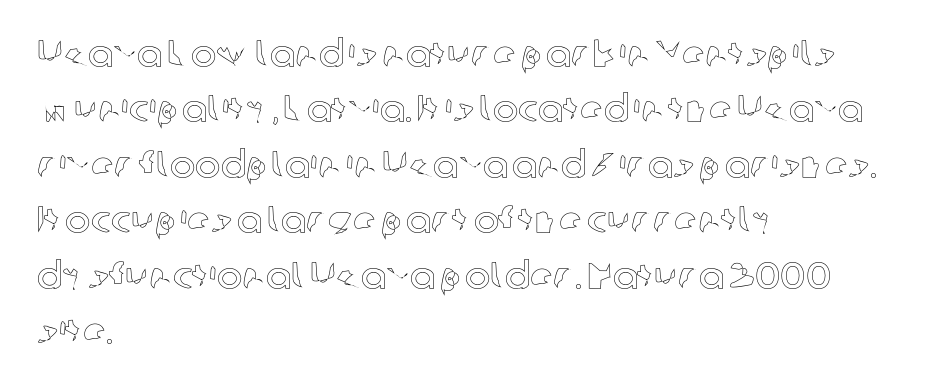
The image shows 38 px text type, upright; set left-aligned, normal line spacing (1.46x), normal letter spacing, not underlined; a medium x-height.
